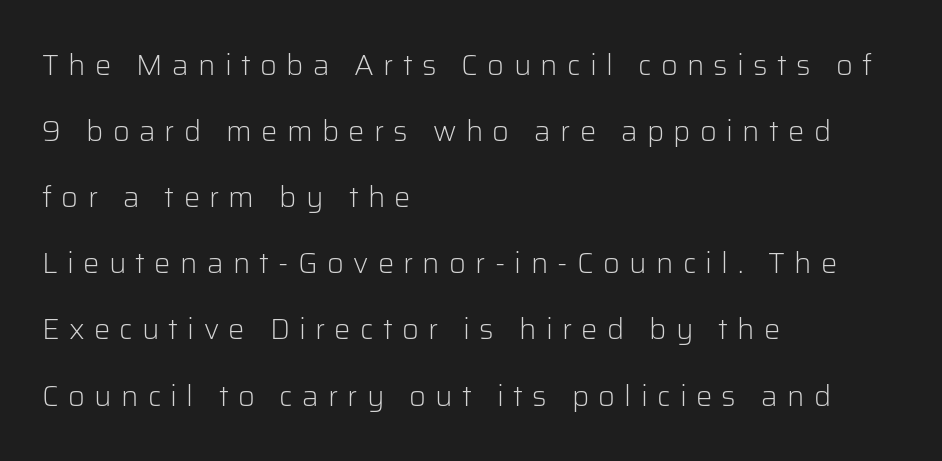
Q: Is the text bold? A: No.
Q: Is the text italic (slanted)? A: No, it is upright.
Q: Is the typeface a serif or a sans-serif typeface? A: Sans-serif.
Q: Is the text underlined? A: No.
Q: How is the paragraph aligned? A: Left-aligned.
Q: Is the spacing between letters normal or unusually wide? A: Unusually wide.
Q: Is the spacing between lines tight, normal or loose? A: Loose.
Q: Width (condensed, normal, or wide)? A: Normal.
Q: Stroke contrast? A: Low.
Q: x-height? A: Medium.
Q: Monospaced? A: No.
